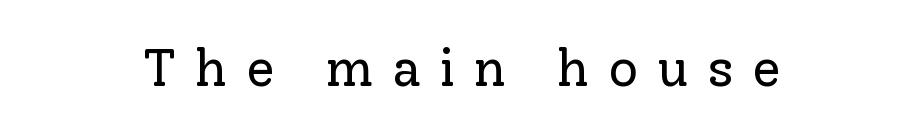
The image shows 52 px regular-weight serif type, upright; set unusually wide letter spacing (+0.36 em), not underlined; low stroke contrast and a medium x-height.
